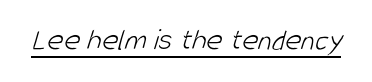
Q: Is the text bold? A: No.
Q: Is the typeface a serif or a sans-serif typeface? A: Sans-serif.
Q: Is the text underlined? A: Yes.
Q: Is the spacing between letters normal or unusually wide? A: Normal.
Q: Width (condensed, normal, or wide)? A: Condensed.
Q: Stroke contrast? A: Low.
Q: x-height? A: Large.
Q: Monospaced? A: No.
